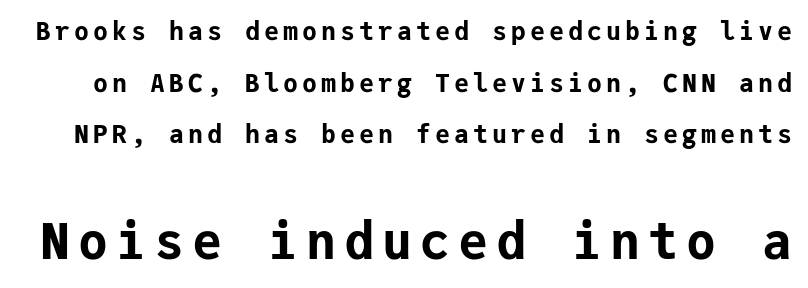
Check where the strokes stop: nothing finishes them off — pure sans. You could count columns in this text — the font is strictly monospaced. Reading down the column, the eye jumps a long way to each next line. These lines carry a lot of weight — the face is fully bold.
